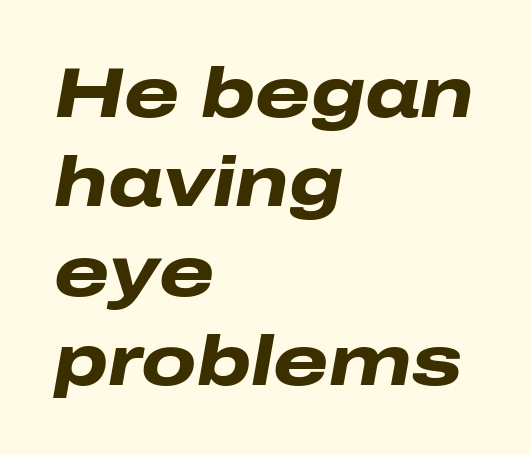
{"italic": "yes", "lean": "right", "slant_degrees": 10, "bold": "yes", "weight": "heavy", "width": "wide", "stroke_contrast": "low", "x_height": "medium", "monospaced": "no", "underline": "no", "align": "left", "line_spacing": "normal", "line_spacing_ratio": 1.26, "letter_spacing": "normal", "letter_spacing_em": 0.0, "glyph_px": 71}
